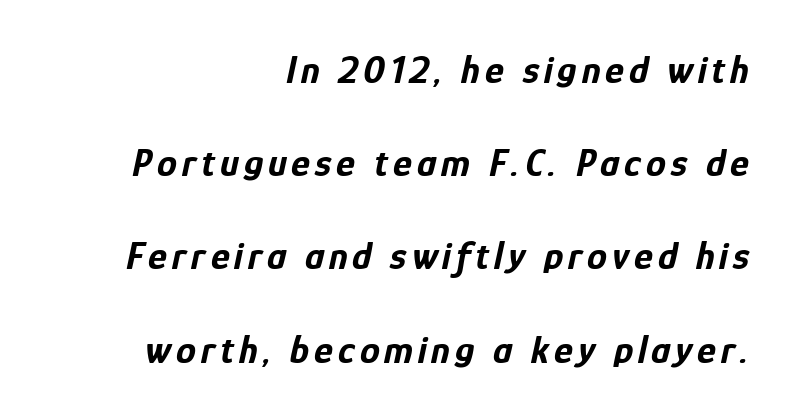
{"italic": "yes", "lean": "right", "slant_degrees": 12, "bold": "yes", "weight": "bold", "width": "condensed", "stroke_contrast": "low", "x_height": "medium", "monospaced": "no", "underline": "no", "align": "right", "line_spacing": "loose", "line_spacing_ratio": 2.33, "glyph_px": 40}
